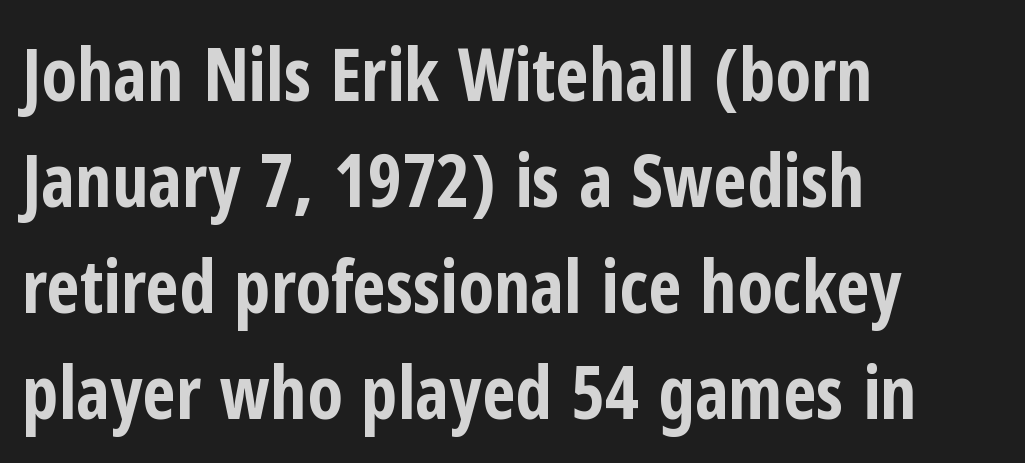
The rendering uses a moderate line-height, typical for paragraphs. A classic flush-left, rag-right setting is used for this passage. Here the glyphs are tracked normally, forming tight word shapes. Nope, no serifs anywhere on these letters. The strokes are fattened all the way to bold.
